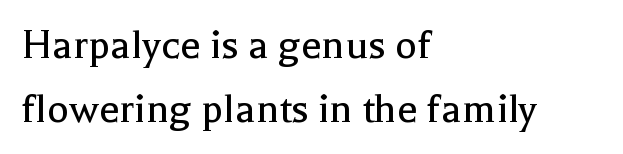
{"serif": "yes", "italic": "no", "bold": "no", "weight": "regular", "width": "normal", "x_height": "medium", "monospaced": "no", "underline": "no", "align": "left", "line_spacing": "normal", "line_spacing_ratio": 1.39, "letter_spacing": "normal", "letter_spacing_em": 0.0, "glyph_px": 46}
